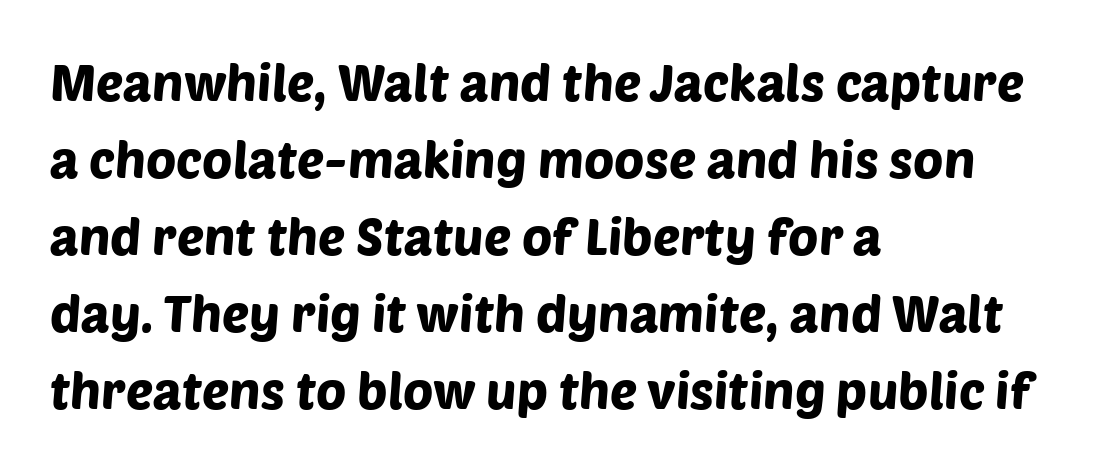
Bare-footed words on every line. Reading down the block, your eye returns to a fixed left position each line. Quick note: interline space is typical. Honestly, the letter spacing is just normal — you wouldn't notice it.
